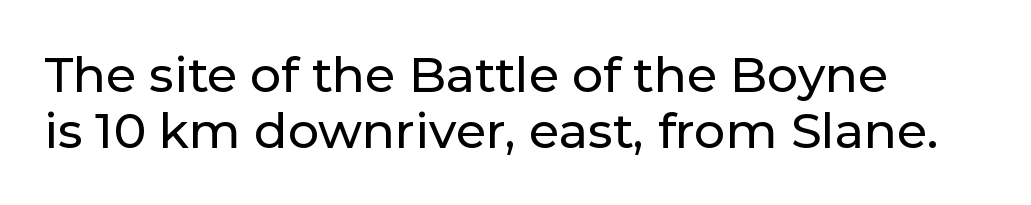
Q: Is the text italic (slanted)? A: No, it is upright.
Q: Is the typeface a serif or a sans-serif typeface? A: Sans-serif.
Q: Is the text underlined? A: No.
Q: How is the paragraph aligned? A: Left-aligned.
Q: Is the spacing between letters normal or unusually wide? A: Normal.
Q: Is the spacing between lines tight, normal or loose? A: Tight.
Q: Width (condensed, normal, or wide)? A: Normal.
Q: Stroke contrast? A: Low.
Q: x-height? A: Medium.
Q: Monospaced? A: No.
